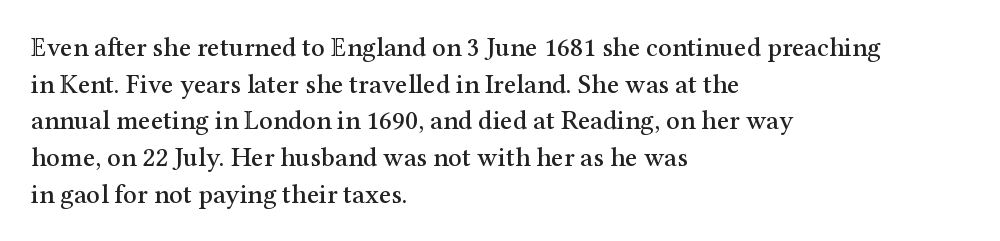
Q: Is the text italic (slanted)? A: No, it is upright.
Q: Is the text underlined? A: No.
Q: How is the paragraph aligned? A: Left-aligned.
Q: Is the spacing between letters normal or unusually wide? A: Normal.
Q: Is the spacing between lines tight, normal or loose? A: Normal.
